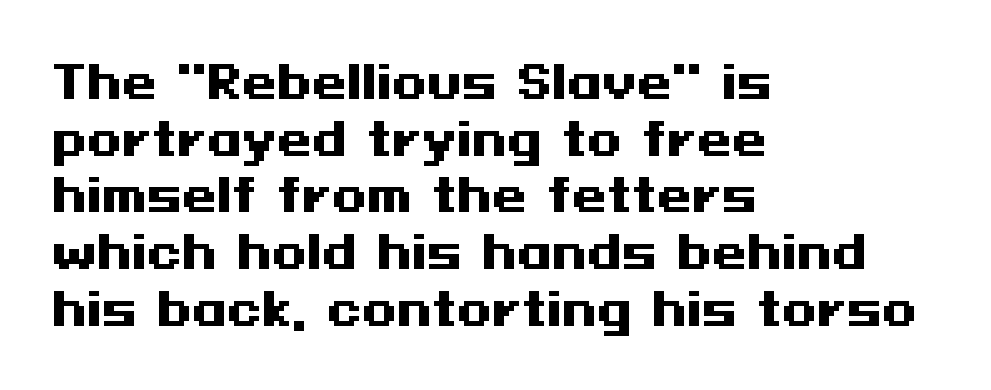
Whoever set this chose a conventional vertical rhythm. The designer went with a sans here, leaving each stem footless. Its strokes are broad and dark, the hallmark of bold type. The lines are quadded left. Caption: standard tracking, unaltered.
